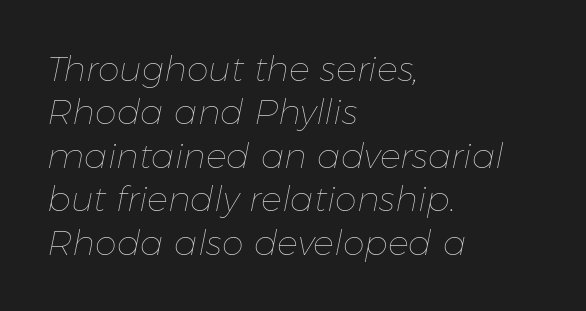
Q: Is the text bold? A: No.
Q: Is the text italic (slanted)? A: Yes, it leans right by about 11 degrees.
Q: Is the text underlined? A: No.
Q: How is the paragraph aligned? A: Left-aligned.
Q: Is the spacing between letters normal or unusually wide? A: Normal.
Q: Width (condensed, normal, or wide)? A: Normal.
Q: Stroke contrast? A: Low.
Q: x-height? A: Medium.
Q: Monospaced? A: No.
